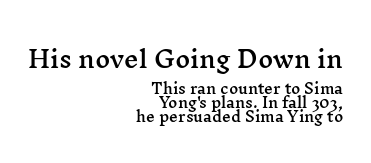
Q: Is the text italic (slanted)? A: No, it is upright.
Q: Is the text underlined? A: No.
Q: How is the paragraph aligned? A: Right-aligned.
Q: Is the spacing between letters normal or unusually wide? A: Normal.
Q: Is the spacing between lines tight, normal or loose? A: Tight.
Q: Which block of text is set in a larger size, the first (top) or the second (bottom)? A: The first (top) one.
